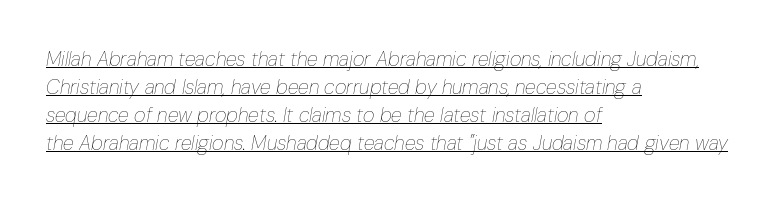
Rows of type keep a routine distance in the vertical direction. The whole block is typeset with a tilt. A light-to-regular cut is what we see here. Here the glyphs are tracked normally, forming tight word shapes. The rag falls on the right side of this text block.
